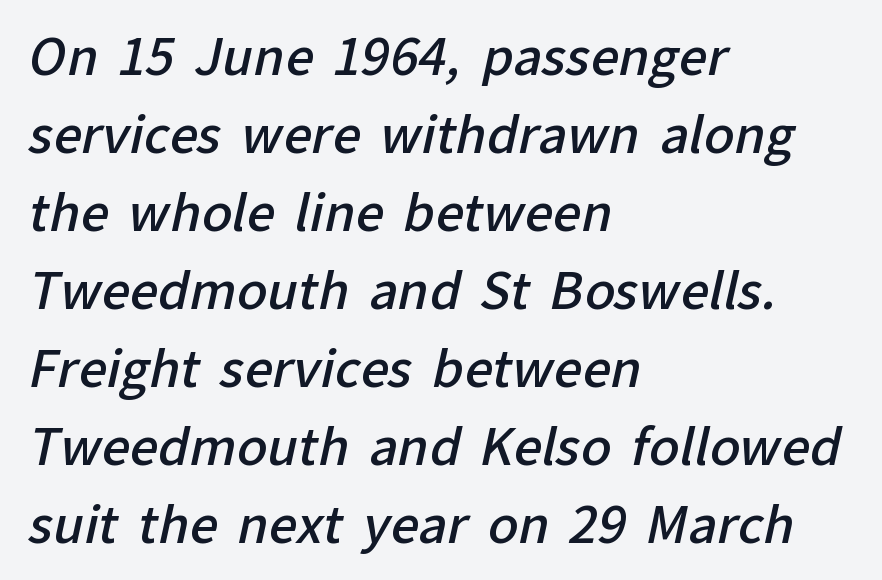
The image shows 50 px semibold sans-serif type; set left-aligned, normal line spacing (1.56x), normal letter spacing, not underlined; low stroke contrast and a medium x-height.
